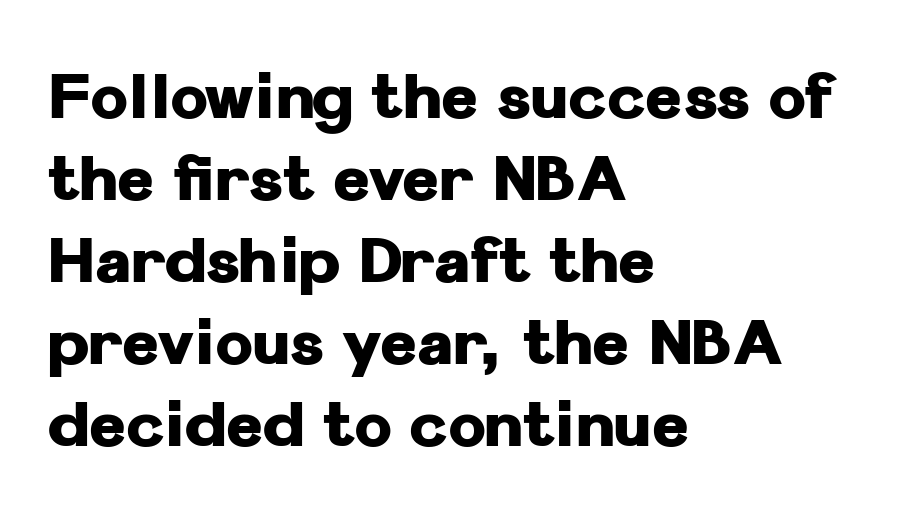
Q: Is the text bold? A: Yes.
Q: Is the text italic (slanted)? A: No, it is upright.
Q: Is the typeface a serif or a sans-serif typeface? A: Sans-serif.
Q: Is the text underlined? A: No.
Q: How is the paragraph aligned? A: Left-aligned.
Q: Is the spacing between letters normal or unusually wide? A: Normal.
Q: Is the spacing between lines tight, normal or loose? A: Normal.
Q: Width (condensed, normal, or wide)? A: Normal.
Q: Stroke contrast? A: Low.
Q: x-height? A: Medium.
Q: Monospaced? A: No.
